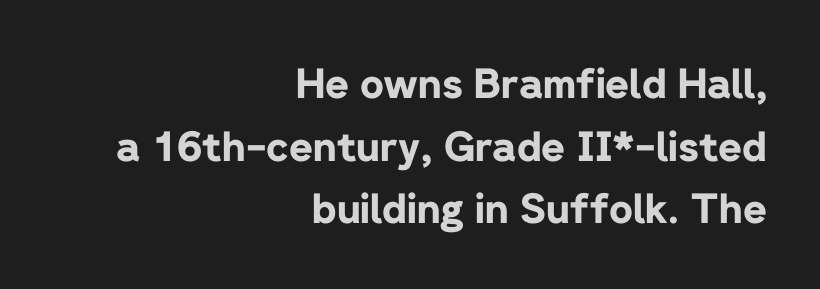
Horizontally, the lines are justified to the trailing edge only. The space directly below the letters is spotless. The rendering shows plain stroke endings on the letterforms — a sans-serif design. Vertically, the passage feels balanced, rows spaced as you'd expect. Short note: letters normally spaced. Do the characters align in a grid? No, the font is proportional.
